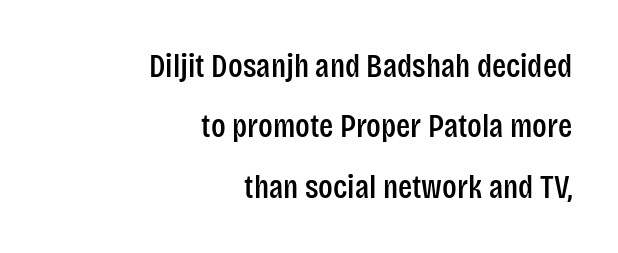
One-word summary of the alignment: right. No word sits above an underline. How are the letters spaced? Ordinarily, with no added tracking. The typography opts for an upright posture over an oblique one. Check where the strokes stop: nothing finishes them off — pure sans.
